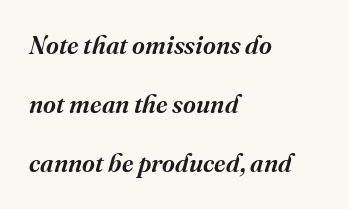
{"italic": "yes", "lean": "right", "slant_degrees": 16, "bold": "semi", "underline": "no", "align": "left", "line_spacing": "loose", "line_spacing_ratio": 2.37, "letter_spacing": "normal", "letter_spacing_em": 0.0, "glyph_px": 25}
